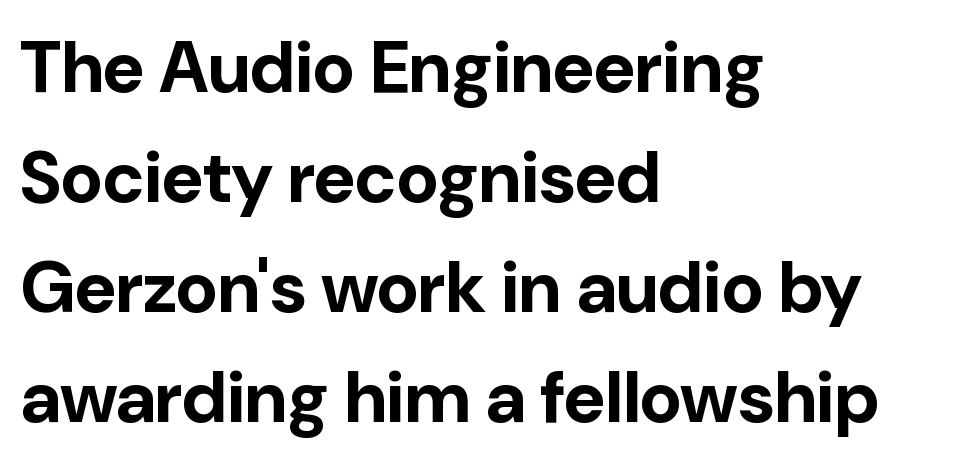
Q: Is the text bold? A: Yes.
Q: Is the text italic (slanted)? A: No, it is upright.
Q: Is the typeface a serif or a sans-serif typeface? A: Sans-serif.
Q: Is the text underlined? A: No.
Q: How is the paragraph aligned? A: Left-aligned.
Q: Is the spacing between letters normal or unusually wide? A: Normal.
Q: Is the spacing between lines tight, normal or loose? A: Normal.
Q: Width (condensed, normal, or wide)? A: Normal.
Q: Stroke contrast? A: Low.
Q: x-height? A: Medium.
Q: Monospaced? A: No.
